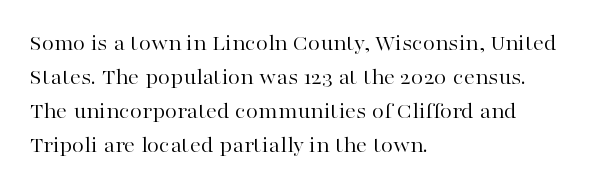
Q: Is the text bold? A: No.
Q: Is the text italic (slanted)? A: No, it is upright.
Q: Is the text underlined? A: No.
Q: How is the paragraph aligned? A: Left-aligned.
Q: Is the spacing between letters normal or unusually wide? A: Normal.
Q: Is the spacing between lines tight, normal or loose? A: Normal.
